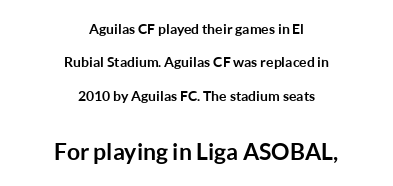
The image shows 23 px bold type, upright; set centered, loose line spacing (2.38x), normal letter spacing, not underlined; the second (bottom) block is 1.64x larger.
